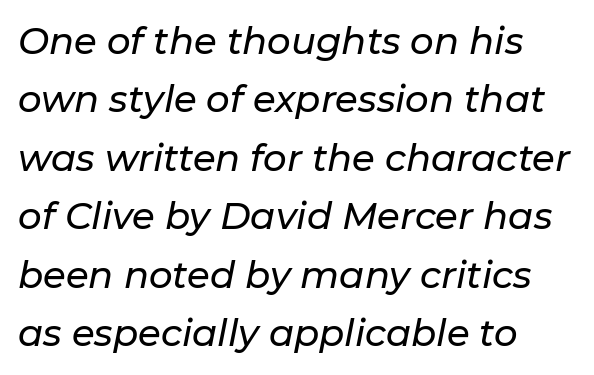
Which margin do the lines hug? The left one — the right edge is uneven. Normally led — the rows are evenly, conventionally spaced. Letter spacing: default. This is oblique type, the kind used for emphasis or titles. The baseline area is clear. Is this a fixed-width face? No — the glyphs have proportional, varying widths.
